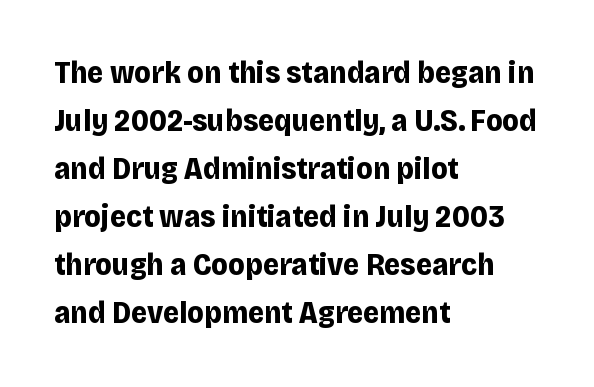
{"serif": "no", "italic": "no", "bold": "yes", "weight": "bold", "width": "normal", "stroke_contrast": "low", "x_height": "large", "monospaced": "no", "underline": "no", "align": "left", "line_spacing": "normal", "line_spacing_ratio": 1.55, "letter_spacing": "normal", "letter_spacing_em": 0.0, "glyph_px": 31}
